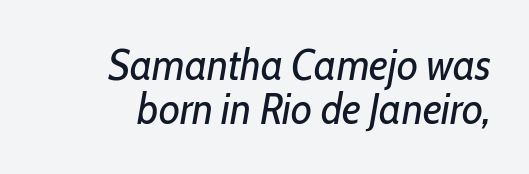
A clean baseline with only descenders dipping below it. Nothing heavy about these letters — not bold at all. How are the letters spaced? Ordinarily, with no added tracking. Varying glyph widths throughout — classic text-font behaviour.
